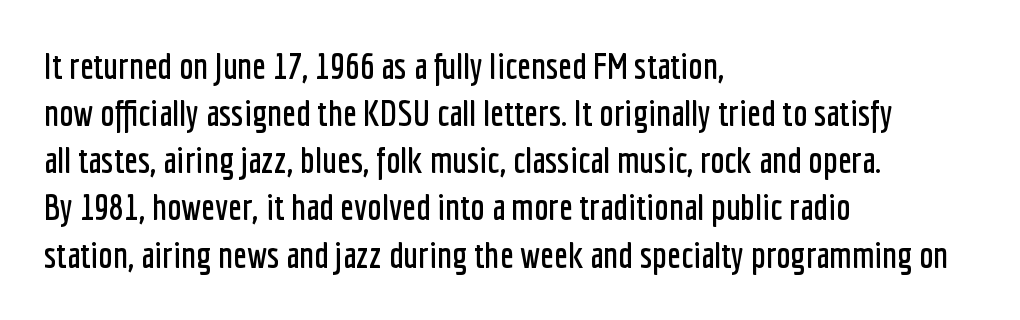
The image shows 36 px condensed sans-serif type, upright; set left-aligned, normal line spacing (1.31x), normal letter spacing, not underlined; low stroke contrast and a medium x-height.
